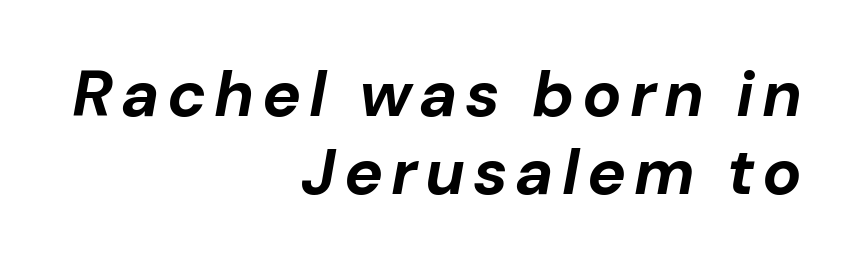
The image shows 65 px bold type, italic (leaning right); set right-aligned, line spacing 1.2x, not underlined; low stroke contrast and a medium x-height.
